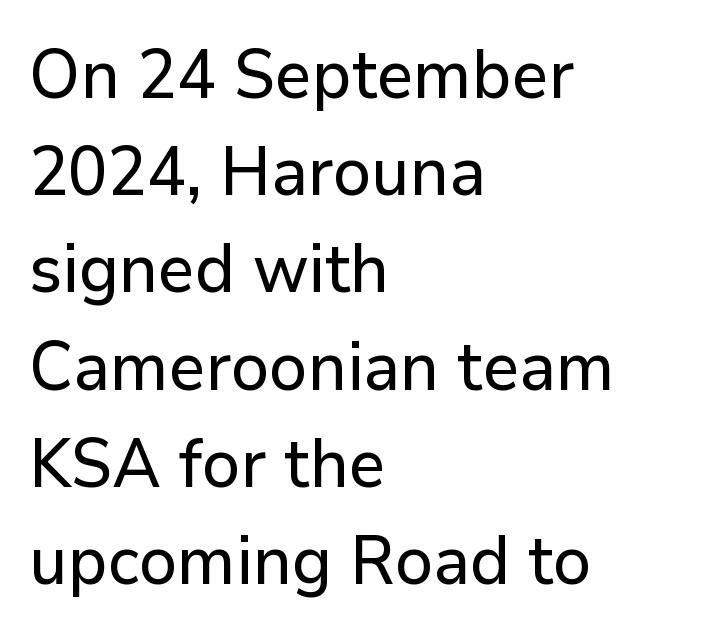
Lines of text with bare space underneath. Nope, not italic — everything's standing straight. Spacing verdict: proportional, widths tailored to each character. The passage shown has conventional tracking throughout.
